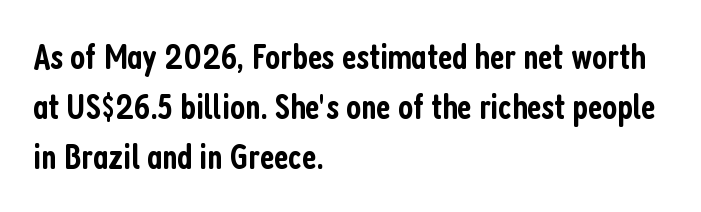
Proportional: the letters do not fall into vertical columns. The specimen reads as upright at a glance. The words here are not underlined. Look at the stroke-to-counter ratio: somewhat heavy, a semibold.
